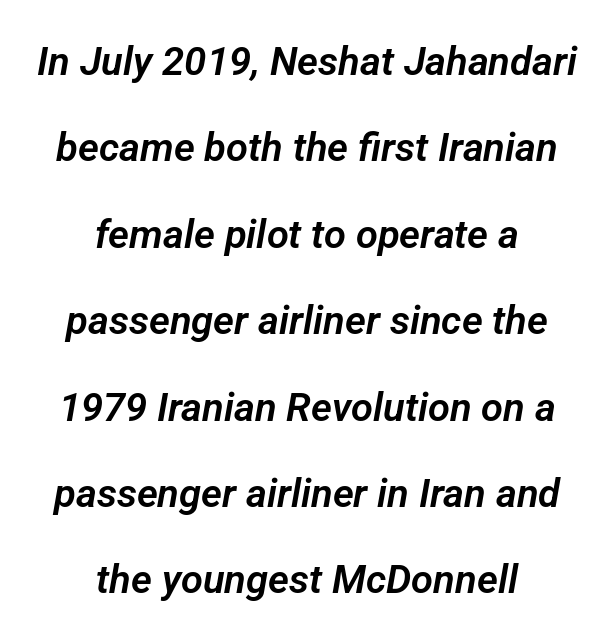
The image shows 40 px sans-serif type; set centered, loose line spacing (2.16x), normal letter spacing, not underlined; low stroke contrast and a medium x-height.
